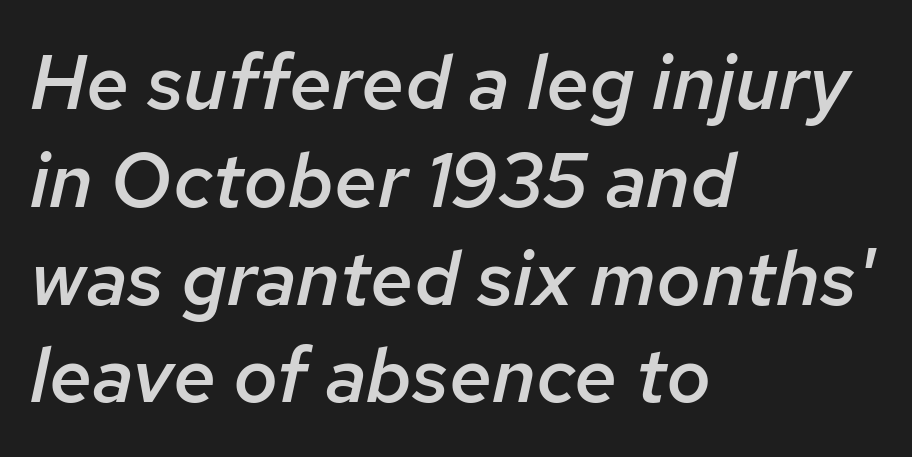
The image shows 77 px semibold type, italic (leaning right); set left-aligned, normal line spacing (1.27x), normal letter spacing, not underlined; low stroke contrast and a medium x-height.
